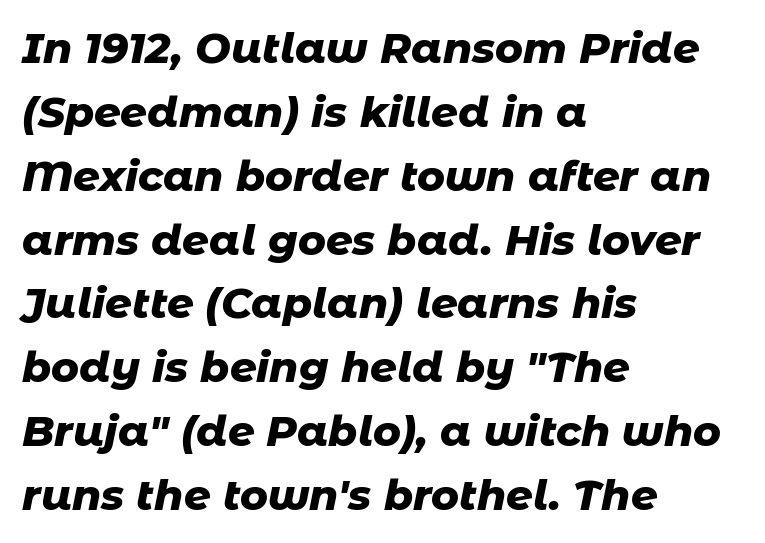
Q: Is the text bold? A: Yes.
Q: Is the text italic (slanted)? A: Yes, it leans right by about 11 degrees.
Q: Is the text underlined? A: No.
Q: How is the paragraph aligned? A: Left-aligned.
Q: Is the spacing between letters normal or unusually wide? A: Normal.
Q: Is the spacing between lines tight, normal or loose? A: Normal.
Q: Width (condensed, normal, or wide)? A: Normal.
Q: Stroke contrast? A: Low.
Q: x-height? A: Medium.
Q: Monospaced? A: No.
